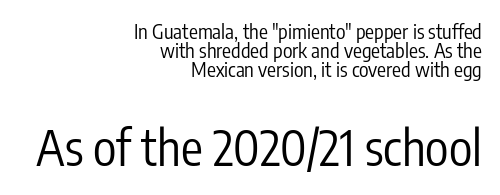
{"serif": "no", "italic": "no", "bold": "no", "weight": "regular", "width": "condensed", "stroke_contrast": "low", "x_height": "medium", "monospaced": "no", "underline": "no", "align": "right", "line_spacing": "tight", "line_spacing_ratio": 0.96, "letter_spacing": "normal", "letter_spacing_em": 0.0, "larger_block": "second", "size_ratio": 2.45, "glyph_px": 49}
